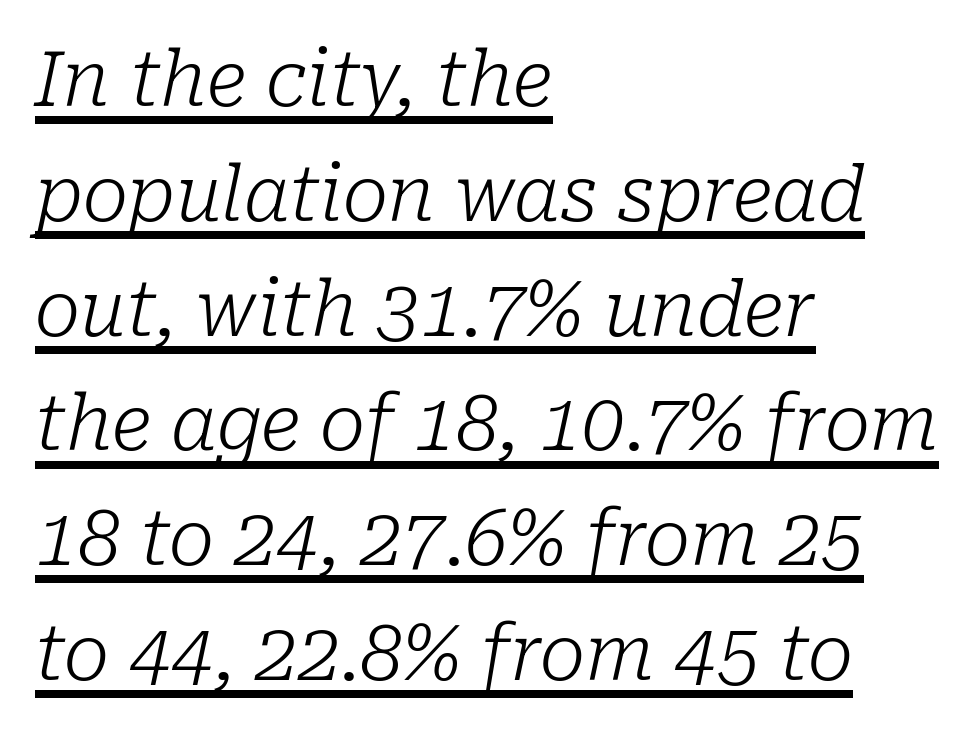
{"serif": "yes", "italic": "yes", "lean": "right", "slant_degrees": 10, "bold": "no", "weight": "light", "width": "normal", "stroke_contrast": "low", "x_height": "medium", "monospaced": "no", "underline": "yes", "align": "left", "line_spacing": "normal", "line_spacing_ratio": 1.51, "letter_spacing": "normal", "letter_spacing_em": 0.0, "glyph_px": 76}
